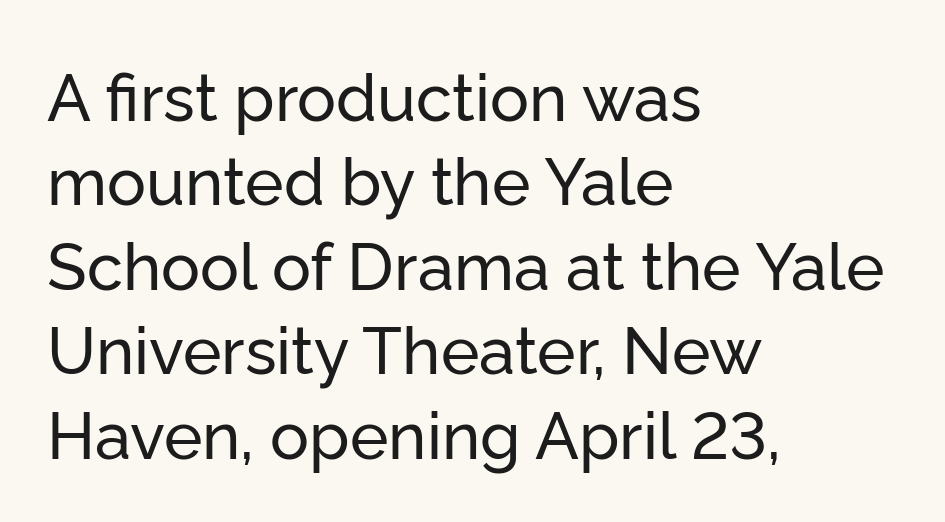
Q: Is the text italic (slanted)? A: No, it is upright.
Q: Is the typeface a serif or a sans-serif typeface? A: Sans-serif.
Q: Is the text underlined? A: No.
Q: How is the paragraph aligned? A: Left-aligned.
Q: Is the spacing between letters normal or unusually wide? A: Normal.
Q: Is the spacing between lines tight, normal or loose? A: Normal.
Q: Width (condensed, normal, or wide)? A: Normal.
Q: Stroke contrast? A: Low.
Q: x-height? A: Medium.
Q: Monospaced? A: No.
